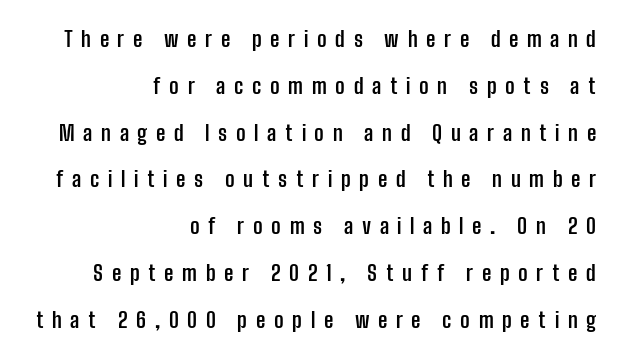
{"italic": "no", "bold": "yes", "underline": "no", "align": "right", "line_spacing": "loose", "line_spacing_ratio": 2.23, "letter_spacing": "wide", "letter_spacing_em": 0.41, "glyph_px": 21}
